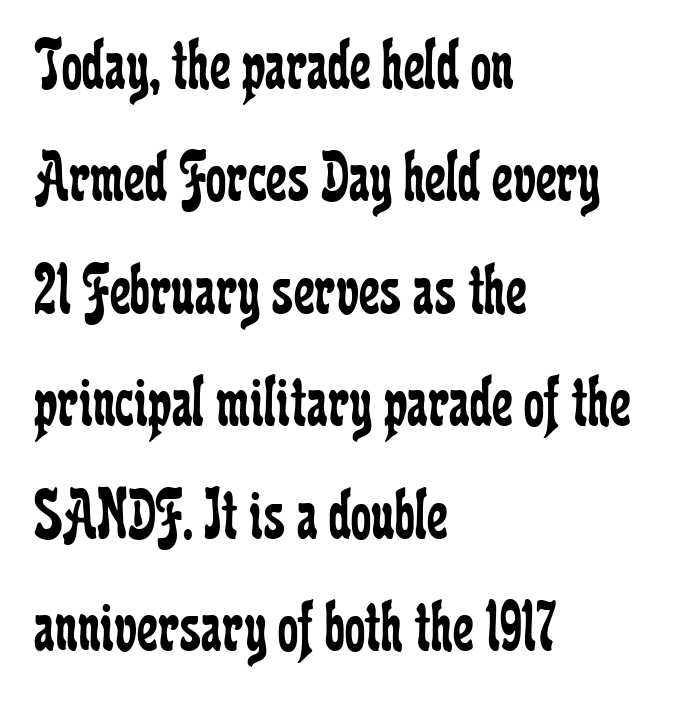
The tracking reads as untouched default to a designer's eye. The letters advance in unequal steps, a hallmark of proportional type. Does the lettering tilt? It doesn't — this is upright. In terms of letterform style, serifs are clearly present.
